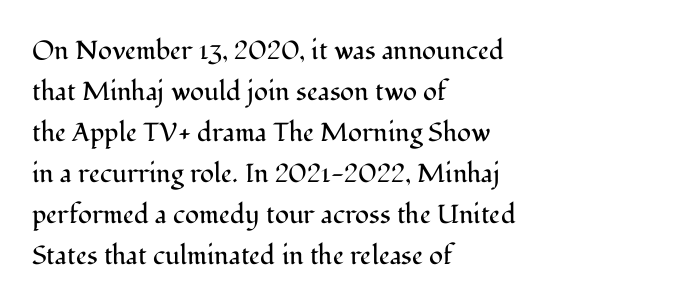
The image shows 26 px text type, upright; set left-aligned, normal line spacing (1.58x), normal letter spacing, not underlined.
